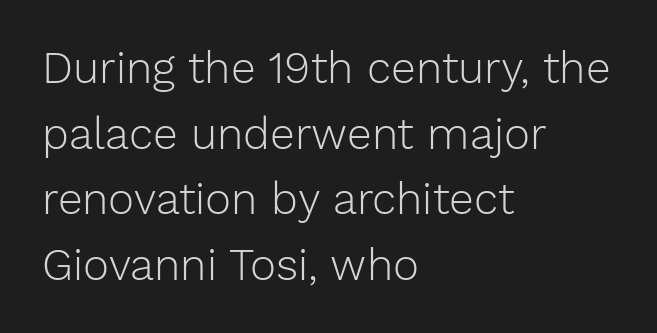
{"serif": "no", "italic": "no", "bold": "no", "weight": "light", "width": "normal", "stroke_contrast": "low", "x_height": "medium", "monospaced": "no", "underline": "no", "align": "left", "line_spacing": "normal", "line_spacing_ratio": 1.49, "letter_spacing": "normal", "letter_spacing_em": 0.0, "glyph_px": 44}
